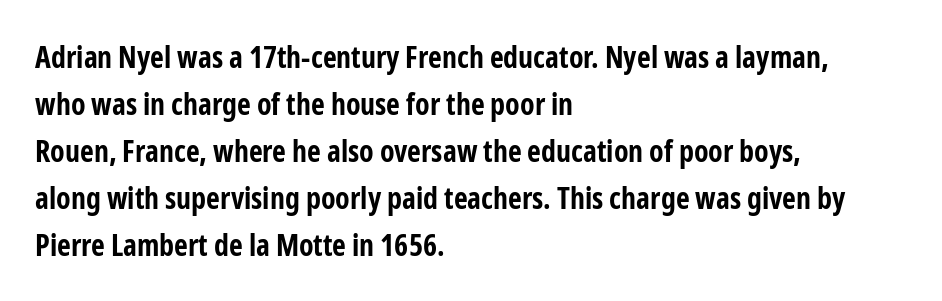
{"serif": "no", "italic": "no", "bold": "yes", "weight": "bold", "width": "condensed", "stroke_contrast": "low", "x_height": "medium", "monospaced": "no", "underline": "no", "align": "left", "line_spacing": "normal", "line_spacing_ratio": 1.57, "letter_spacing": "normal", "letter_spacing_em": 0.0, "glyph_px": 30}
